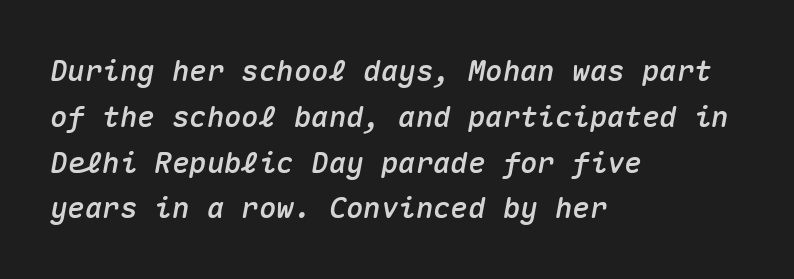
The image shows 29 px text type, italic (leaning right), monospaced; set left-aligned, normal line spacing (1.58x), normal letter spacing, not underlined; medium stroke contrast and a medium x-height.
